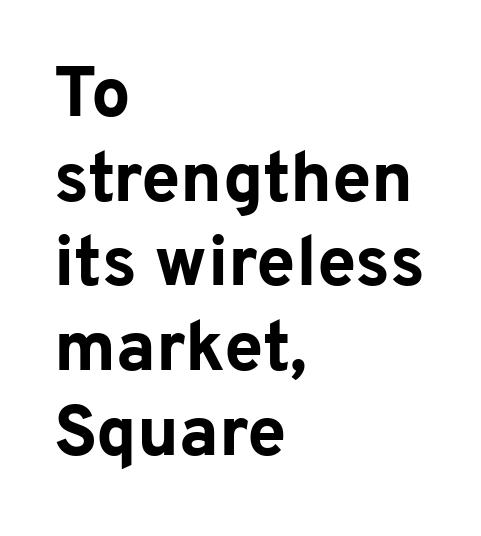
The image shows 70 px bold sans-serif type, upright; set left-aligned, line spacing 1.21x, normal letter spacing, not underlined; low stroke contrast and a medium x-height.
